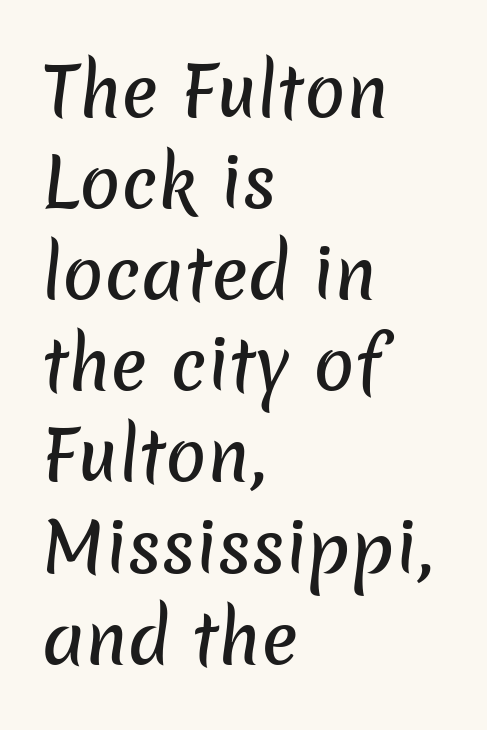
{"serif": "no", "width": "normal", "stroke_contrast": "low", "x_height": "medium", "monospaced": "no", "underline": "no", "align": "left", "line_spacing": "normal", "line_spacing_ratio": 1.34, "letter_spacing": "normal", "letter_spacing_em": 0.0, "glyph_px": 68}
